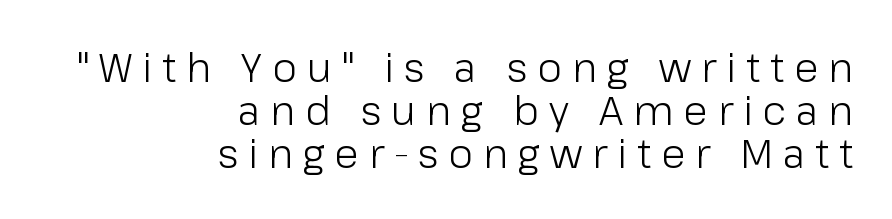
{"serif": "no", "italic": "no", "bold": "no", "weight": "light", "width": "normal", "stroke_contrast": "low", "x_height": "medium", "monospaced": "no", "underline": "no", "align": "right", "line_spacing": "tight", "line_spacing_ratio": 1.07, "letter_spacing": "wide", "letter_spacing_em": 0.25, "glyph_px": 40}
